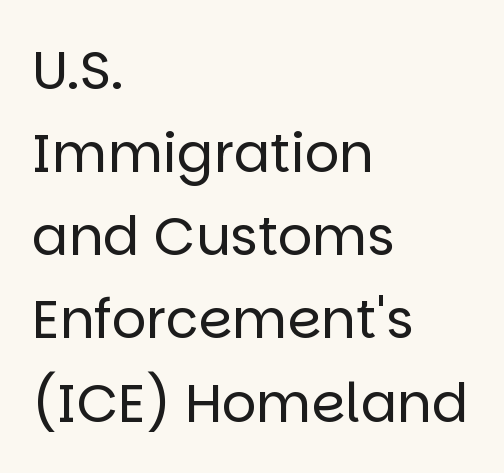
{"serif": "no", "italic": "no", "bold": "no", "weight": "regular", "width": "normal", "stroke_contrast": "low", "x_height": "large", "monospaced": "no", "underline": "no", "align": "left", "line_spacing": "normal", "line_spacing_ratio": 1.54, "letter_spacing": "normal", "letter_spacing_em": 0.0, "glyph_px": 54}
